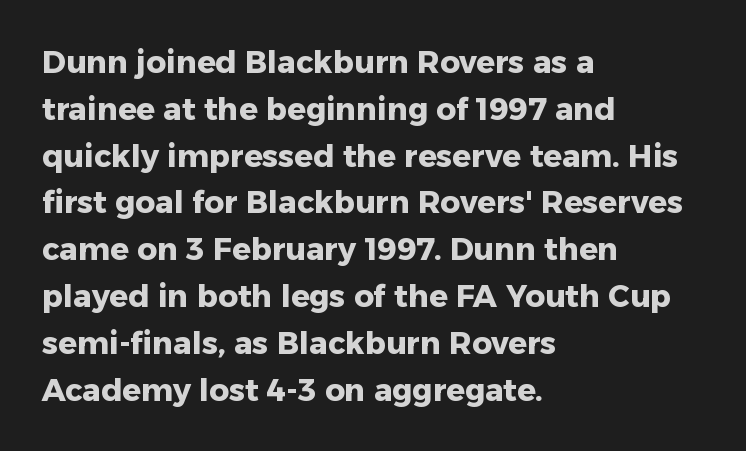
{"serif": "no", "italic": "no", "bold": "yes", "weight": "heavy", "width": "normal", "stroke_contrast": "low", "x_height": "medium", "monospaced": "no", "underline": "no", "align": "left", "line_spacing": "normal", "line_spacing_ratio": 1.51, "letter_spacing": "normal", "letter_spacing_em": 0.0, "glyph_px": 31}
